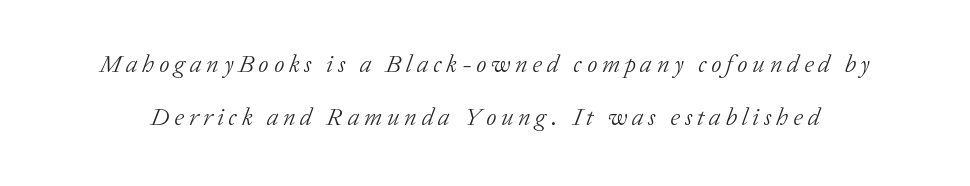
Q: Is the text bold? A: No.
Q: Is the text italic (slanted)? A: Yes, it leans right by about 20 degrees.
Q: Is the text underlined? A: No.
Q: Is the spacing between lines tight, normal or loose? A: Loose.
